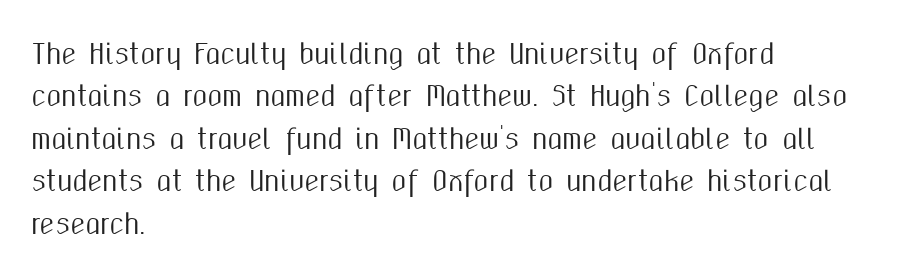
Q: Is the text italic (slanted)? A: No, it is upright.
Q: Is the text underlined? A: No.
Q: How is the paragraph aligned? A: Left-aligned.
Q: Is the spacing between letters normal or unusually wide? A: Normal.
Q: Is the spacing between lines tight, normal or loose? A: Normal.
